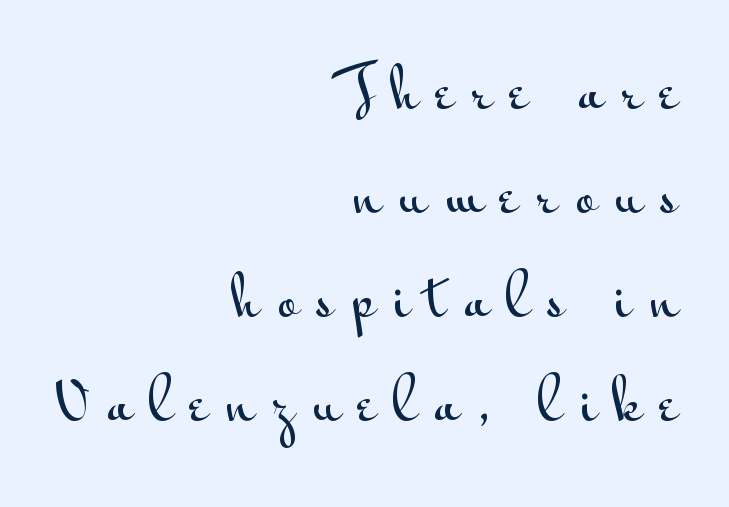
The ragged edge is on the left, which tells us the setting is flush right. Proportional: the letters do not fall into vertical columns. A typesetter would label this face a sans. You could only call the tracking loose — the letters float apart.
